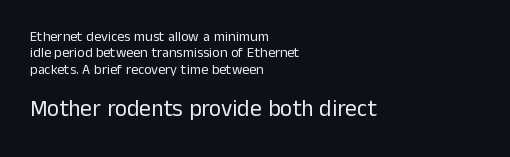
You could call the tracking neutral — neither tight nor loose. The lettering stays uniformly vertical, giving the passage a roman look. Type without underlining. The weight would be labelled regular, book, light, or lighter still. If you squint, the bottom block still reads clearly — it's the larger of the two.
